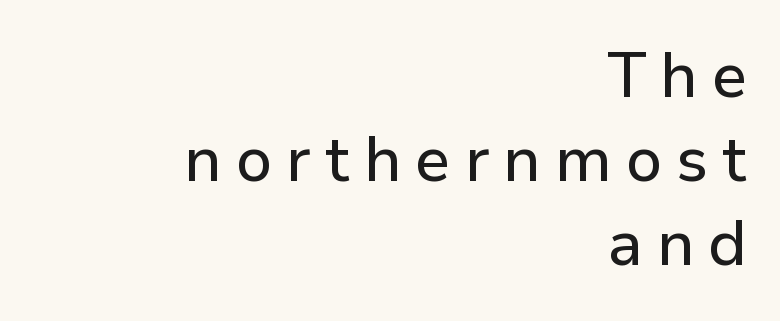
{"serif": "no", "italic": "no", "width": "normal", "stroke_contrast": "low", "x_height": "medium", "monospaced": "no", "underline": "no", "align": "right", "line_spacing": "normal", "line_spacing_ratio": 1.33, "letter_spacing": "wide", "letter_spacing_em": 0.22, "glyph_px": 63}
